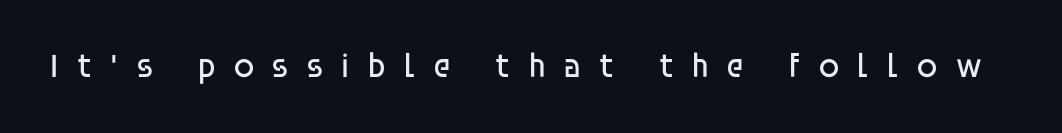
{"serif": "no", "italic": "no", "bold": "no", "weight": "regular", "width": "normal", "stroke_contrast": "low", "x_height": "large", "monospaced": "no", "underline": "no", "letter_spacing": "wide", "letter_spacing_em": 0.49, "glyph_px": 34}
